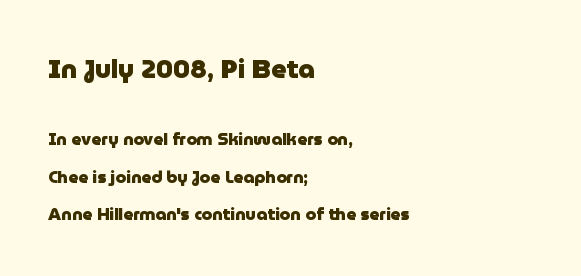
{"italic": "no", "bold": "yes", "underline": "no", "align": "left", "line_spacing": "loose", "line_spacing_ratio": 2.18, "letter_spacing": "normal", "letter_spacing_em": 0.0, "larger_block": "first", "size_ratio": 1.53, "glyph_px": 26}
